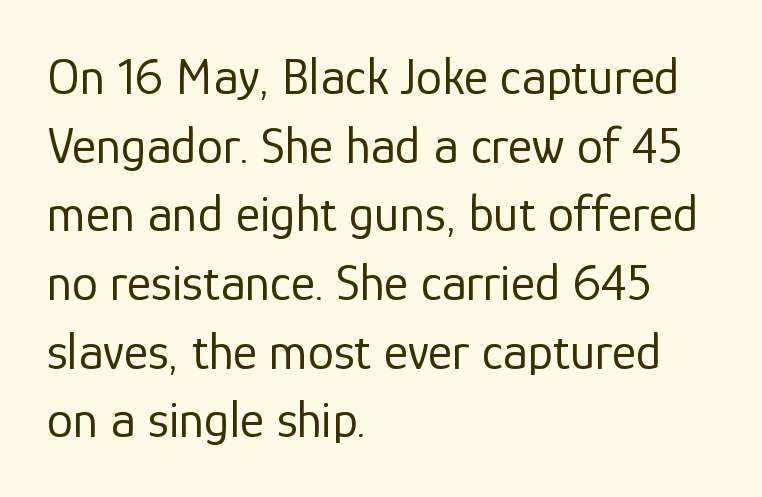
The lettering holds an erect, upright posture throughout. These lines keep a tight, regular rhythm from letter to letter. Lines of text with bare space underneath. Does the copy run flush right? No — it runs flush left. Bold? No — there's no thickening of the strokes. You could not count columns in this text — the font is proportionally spaced.
